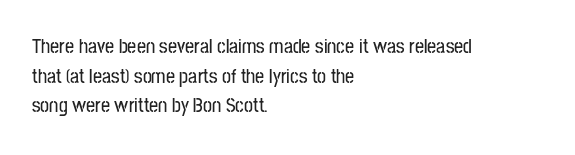
The words here are not underlined. Compared with typical paragraphs, the rows here are spaced about the same. Leftover space on each line is placed entirely after the last word. Students, note that the glyphs here touch the page at normal intervals. Italic: no, the glyphs are upright roman.
